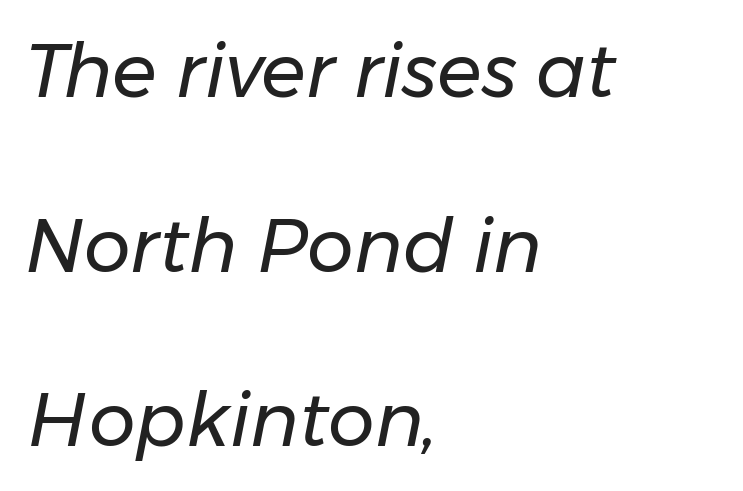
The image shows 74 px regular-weight type, italic (leaning right); set left-aligned, loose line spacing (2.36x), normal letter spacing, not underlined; low stroke contrast and a medium x-height.
